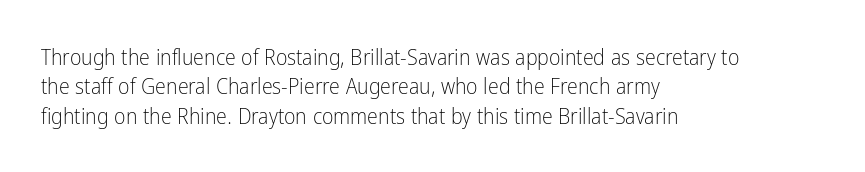
The image shows 22 px text type, upright; set left-aligned, normal line spacing (1.33x), normal letter spacing, not underlined.
